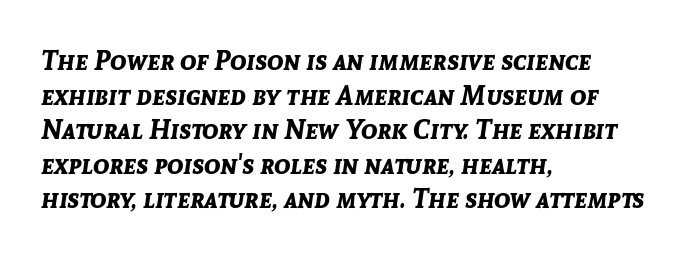
The image shows 27 px bold type, italic (leaning right); set left-aligned, normal line spacing (1.28x), normal letter spacing, not underlined.
